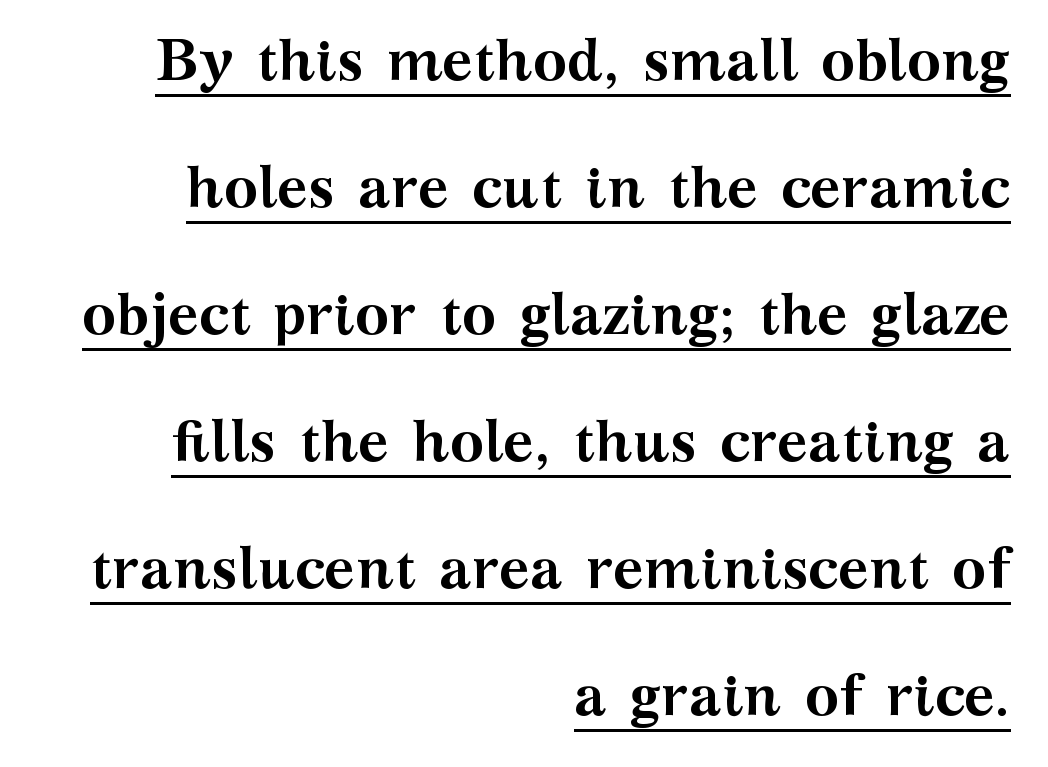
Q: Is the text bold? A: Yes.
Q: Is the text italic (slanted)? A: No, it is upright.
Q: Is the typeface a serif or a sans-serif typeface? A: Serif.
Q: Is the text underlined? A: Yes.
Q: How is the paragraph aligned? A: Right-aligned.
Q: Is the spacing between letters normal or unusually wide? A: Normal.
Q: Is the spacing between lines tight, normal or loose? A: Loose.
Q: Width (condensed, normal, or wide)? A: Wide.
Q: Stroke contrast? A: Medium.
Q: x-height? A: Medium.
Q: Monospaced? A: No.
